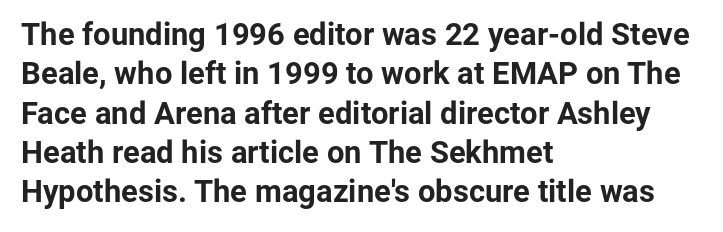
Q: Is the text bold? A: Yes.
Q: Is the text italic (slanted)? A: No, it is upright.
Q: Is the typeface a serif or a sans-serif typeface? A: Sans-serif.
Q: Is the text underlined? A: No.
Q: How is the paragraph aligned? A: Left-aligned.
Q: Is the spacing between letters normal or unusually wide? A: Normal.
Q: Is the spacing between lines tight, normal or loose? A: Normal.
Q: Width (condensed, normal, or wide)? A: Normal.
Q: Stroke contrast? A: Low.
Q: x-height? A: Medium.
Q: Monospaced? A: No.
